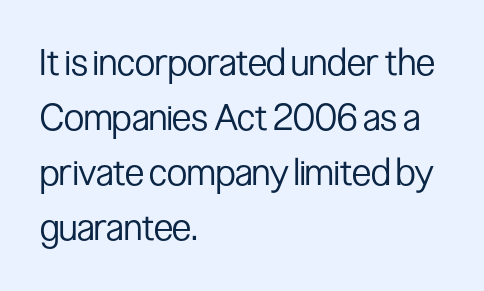
Is this a fixed-width face? No — the glyphs have proportional, varying widths. Notice how descenders clear the ascenders below comfortably — that's standard leading. Descenders are the only things crossing below the line. Stroke terminals: plain, sans-serif.
